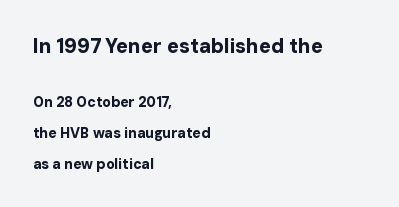
The image shows 20 px bold type, upright; set left-aligned, loose line spacing (2.2x), normal letter spacing, not underlined; the first (top) block is 1.43x larger.
